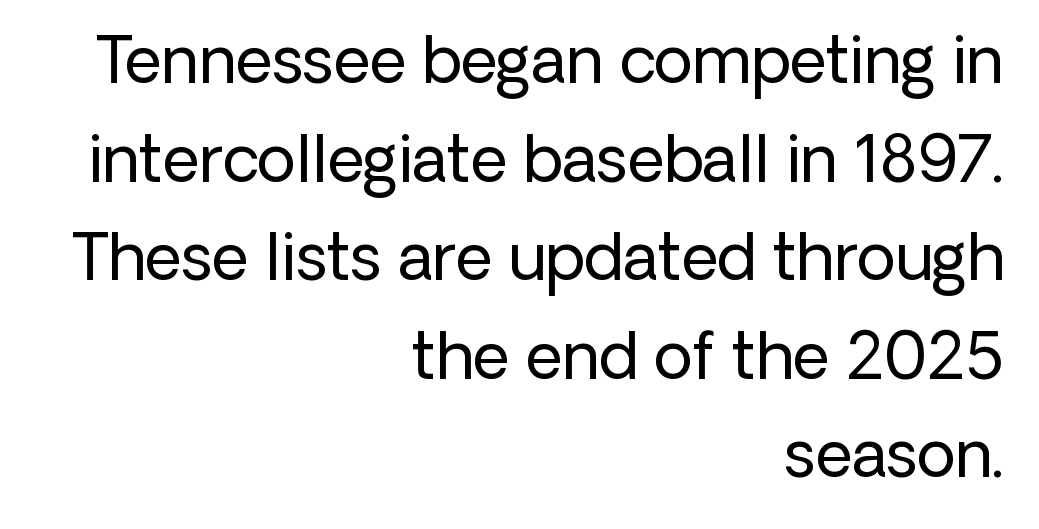
Honestly, the row spacing looks completely unremarkable. Here the designer chose a conventional face with non-uniform glyph widths. This sample uses plain, unmodified letter spacing. The words here are not underlined. Unlike italic type, these characters show no tilt at all. In CSS terms this would be text-align: right.
